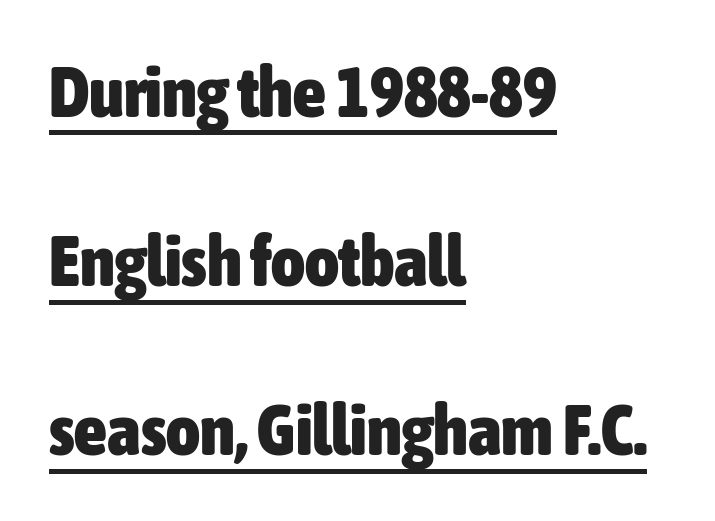
The image shows 72 px heavy, condensed sans-serif type, upright; set left-aligned, loose line spacing (2.35x), normal letter spacing, underlined; low stroke contrast and a medium x-height.
